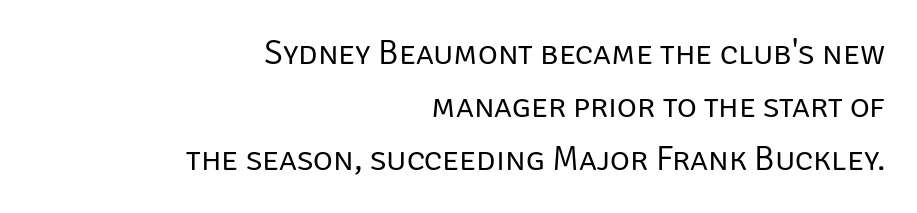
The image shows 34 px regular-weight sans-serif type, upright; set right-aligned, normal line spacing (1.56x), normal letter spacing, not underlined; low stroke contrast and a large x-height.
